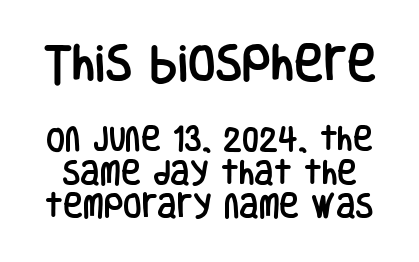
The image shows 40 px condensed sans-serif type, upright; set normal line spacing (1.25x), normal letter spacing, not underlined; the first (top) block is 1.48x larger; low stroke contrast and a large x-height.
